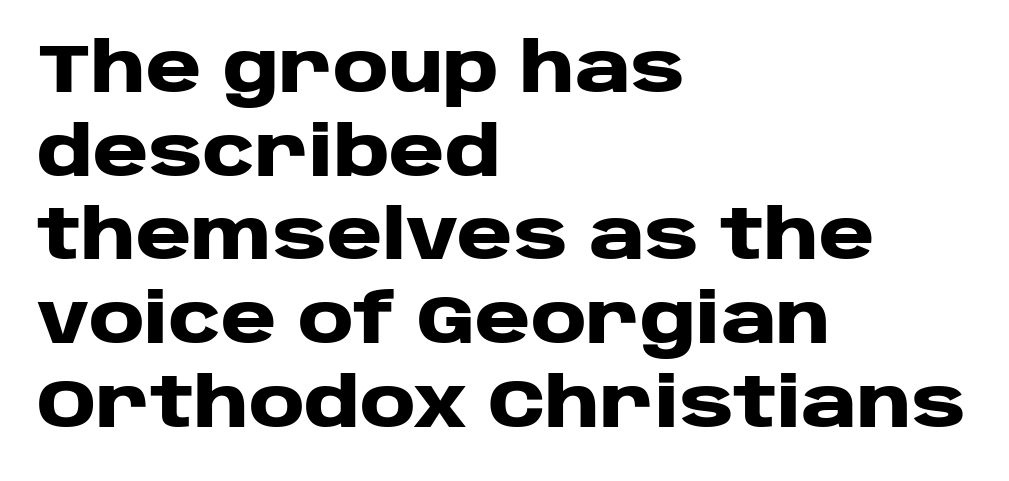
Q: Is the text bold? A: Yes.
Q: Is the text italic (slanted)? A: No, it is upright.
Q: Is the typeface a serif or a sans-serif typeface? A: Sans-serif.
Q: Is the text underlined? A: No.
Q: How is the paragraph aligned? A: Left-aligned.
Q: Is the spacing between letters normal or unusually wide? A: Normal.
Q: Width (condensed, normal, or wide)? A: Wide.
Q: Stroke contrast? A: Low.
Q: x-height? A: Large.
Q: Monospaced? A: No.
